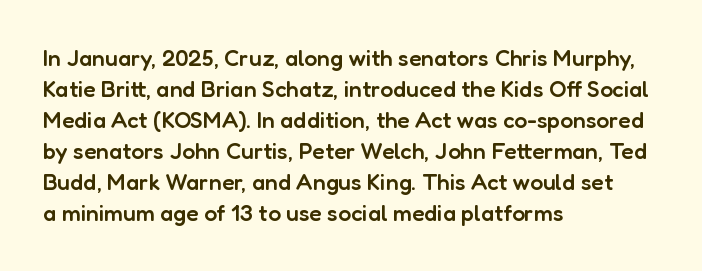
The image shows 23 px text type, upright; set left-aligned, normal line spacing (1.35x), normal letter spacing, not underlined.
